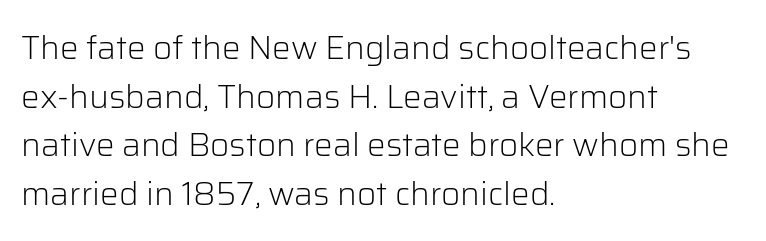
Does the type have serifs? No, each stem ends abruptly. The glyphs are unaccompanied by any horizontal stroke below them. The paragraph has a hard left edge and a soft right edge. Look at the tracking — it's just the regular setting, nothing added. Caption: face not bold, strokes unweighted. Regular leading.
